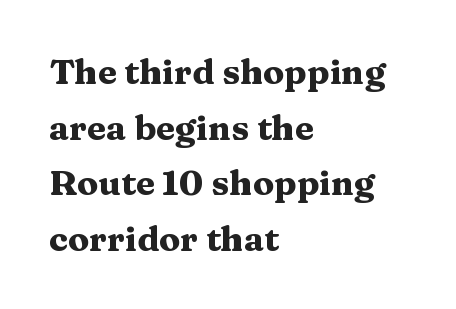
These words are printed bold, with thick strokes throughout. Nothing unusual about the tracking: characters are spaced as the font intends. Honestly, there is no underline to notice here at all. The rendering anchors every line to the left-hand side. Line spacing here is normal.
